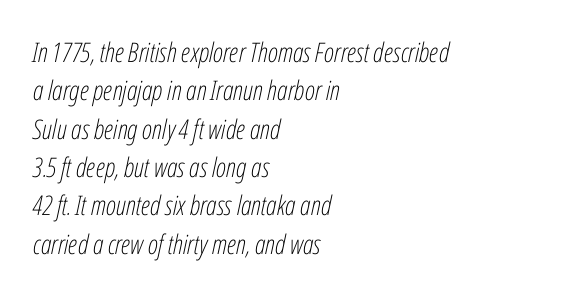
Descenders are the only things crossing below the line. Does the lettering tilt? It does — this is italic. One glance says typical: line gaps are just what's usual. Short note: letters normally spaced.
